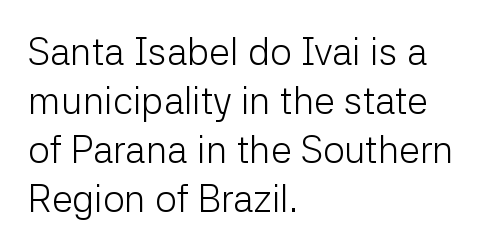
The image shows 38 px light sans-serif type, upright; set left-aligned, normal line spacing (1.29x), normal letter spacing, not underlined; low stroke contrast and a medium x-height.
